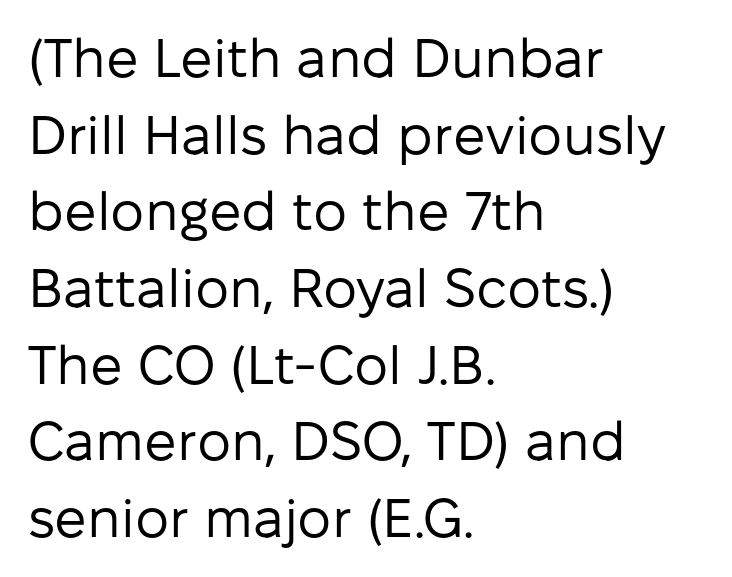
The image shows 54 px regular-weight sans-serif type, upright; set left-aligned, normal line spacing (1.42x), normal letter spacing, not underlined; low stroke contrast and a medium x-height.
